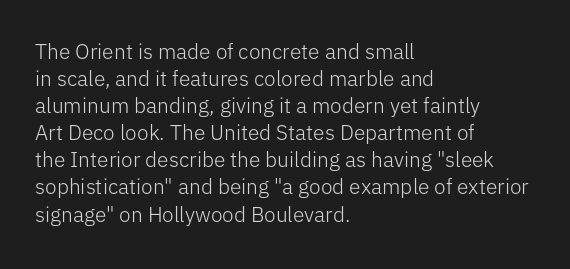
The passage shown is not underscored anywhere. Summary of vertical rhythm: regular, with standard interline spacing. The rag falls on the right side of this text block. Notice how the stems are strictly vertical — no italics here. Vertical stems look standard width or narrower in stroke.
